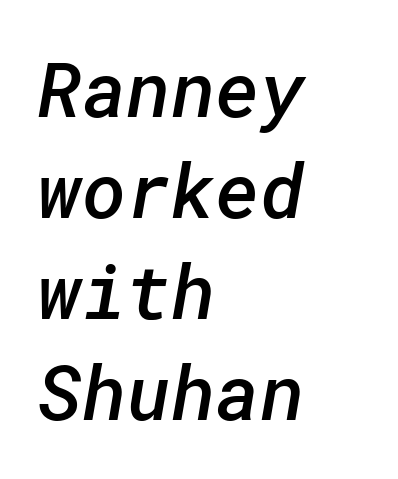
Bare-footed words on every line. This sample keeps an unexceptional amount of space between lines. Typographic density is moderately raised because the face is semibold. Nope, no serifs anywhere on these letters.
